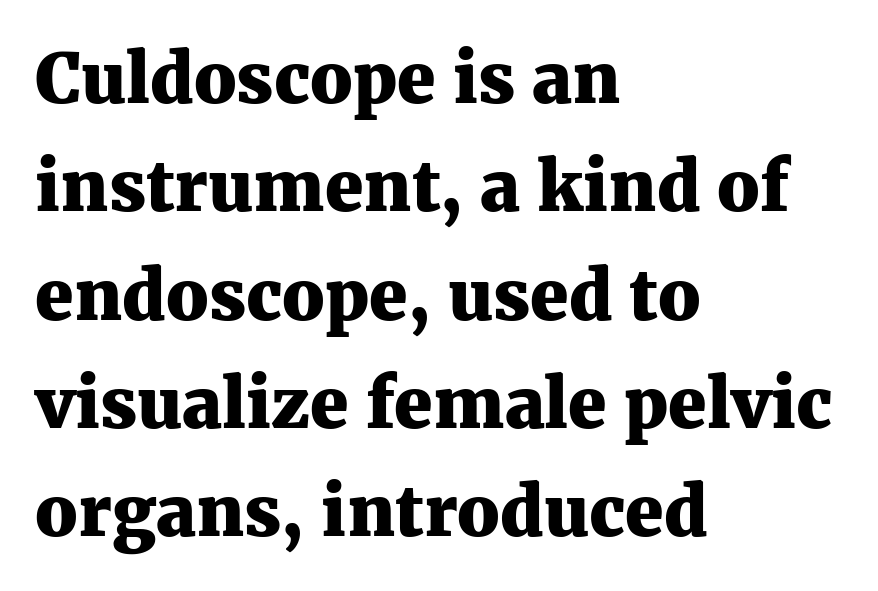
The image shows 69 px heavy serif type, upright; set left-aligned, normal line spacing (1.57x), normal letter spacing, not underlined; medium stroke contrast and a medium x-height.
